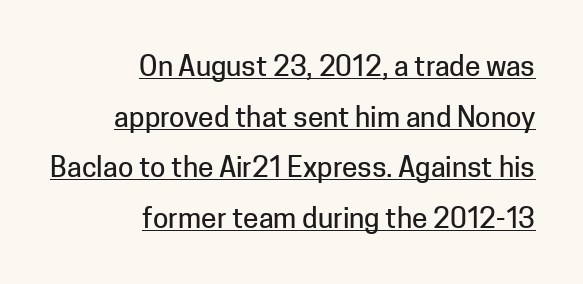
Q: Is the text italic (slanted)? A: No, it is upright.
Q: Is the typeface a serif or a sans-serif typeface? A: Sans-serif.
Q: Is the text underlined? A: Yes.
Q: How is the paragraph aligned? A: Right-aligned.
Q: Is the spacing between letters normal or unusually wide? A: Normal.
Q: Width (condensed, normal, or wide)? A: Normal.
Q: Stroke contrast? A: Low.
Q: x-height? A: Medium.
Q: Monospaced? A: No.
